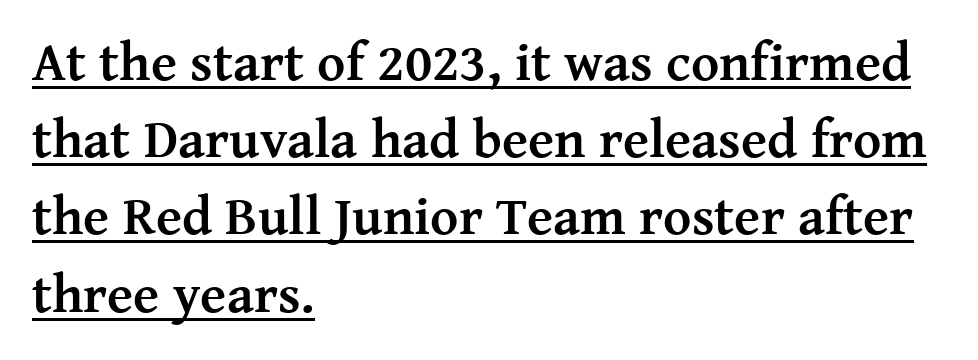
Q: Is the text bold? A: Yes.
Q: Is the text italic (slanted)? A: No, it is upright.
Q: Is the typeface a serif or a sans-serif typeface? A: Serif.
Q: Is the text underlined? A: Yes.
Q: How is the paragraph aligned? A: Left-aligned.
Q: Is the spacing between letters normal or unusually wide? A: Normal.
Q: Is the spacing between lines tight, normal or loose? A: Normal.
Q: Width (condensed, normal, or wide)? A: Normal.
Q: Stroke contrast? A: Medium.
Q: x-height? A: Medium.
Q: Monospaced? A: No.
